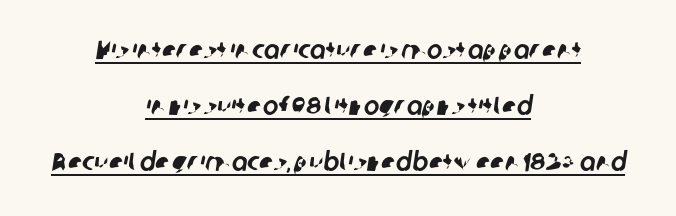
Rows of type keep a wide berth in the vertical direction. Nobody touched the tracking dial on this one. A baseline rule has been typeset under these characters. Reading down the block, each line starts at a different indent, mirrored at its end.
